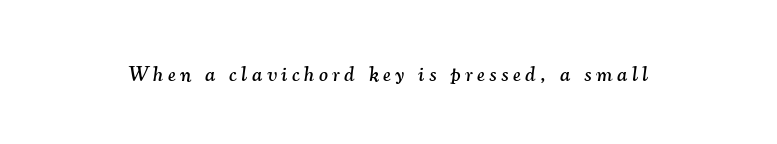
Q: Is the text italic (slanted)? A: Yes, it leans right by about 7 degrees.
Q: Is the text underlined? A: No.
Q: Is the spacing between letters normal or unusually wide? A: Unusually wide.
